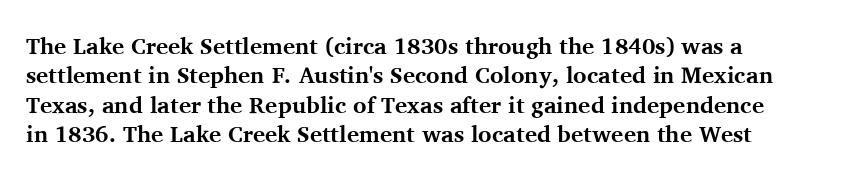
The image shows 23 px bold type, upright; set left-aligned, normal line spacing (1.28x), normal letter spacing, not underlined.
